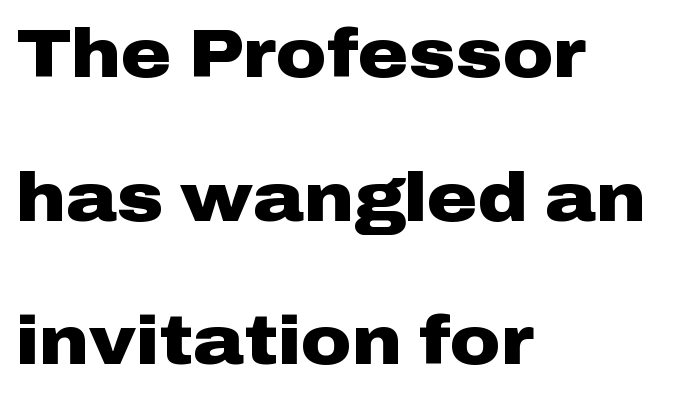
Q: Is the text bold? A: Yes.
Q: Is the text italic (slanted)? A: No, it is upright.
Q: Is the typeface a serif or a sans-serif typeface? A: Sans-serif.
Q: Is the text underlined? A: No.
Q: How is the paragraph aligned? A: Left-aligned.
Q: Is the spacing between letters normal or unusually wide? A: Normal.
Q: Is the spacing between lines tight, normal or loose? A: Loose.
Q: Width (condensed, normal, or wide)? A: Wide.
Q: Stroke contrast? A: Low.
Q: x-height? A: Medium.
Q: Monospaced? A: No.
